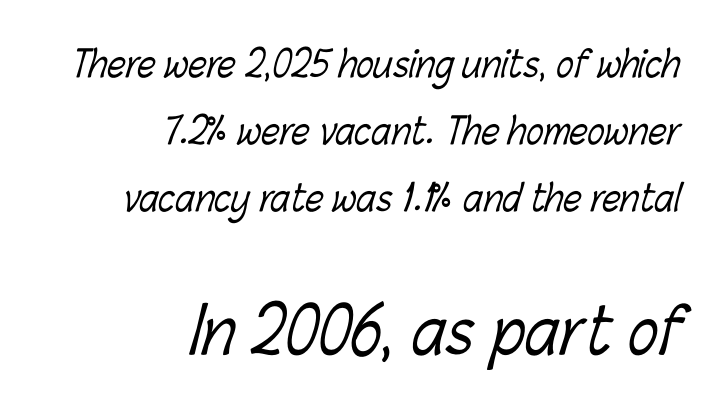
The image shows 63 px light, condensed type; set right-aligned, line spacing 1.86x, normal letter spacing, not underlined; the second (bottom) block is 1.75x larger; low stroke contrast and a medium x-height.
